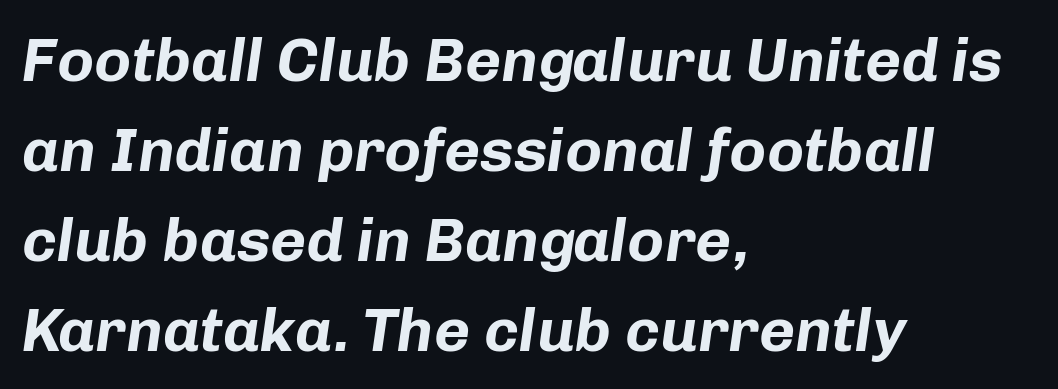
Q: Is the text bold? A: Yes.
Q: Is the text italic (slanted)? A: Yes, it leans right by about 8 degrees.
Q: Is the text underlined? A: No.
Q: How is the paragraph aligned? A: Left-aligned.
Q: Is the spacing between letters normal or unusually wide? A: Normal.
Q: Is the spacing between lines tight, normal or loose? A: Normal.
Q: Width (condensed, normal, or wide)? A: Normal.
Q: Stroke contrast? A: Low.
Q: x-height? A: Medium.
Q: Monospaced? A: No.
